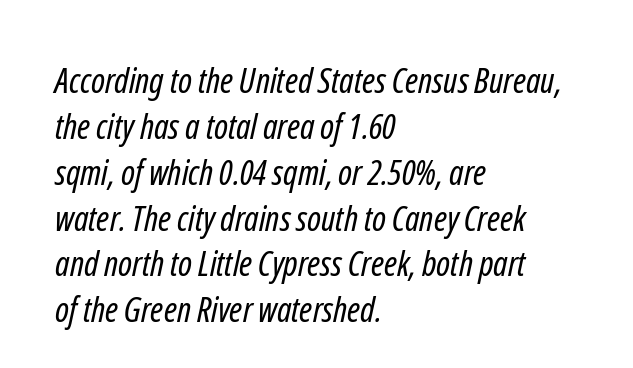
{"serif": "no", "bold": "no", "weight": "regular", "width": "condensed", "stroke_contrast": "low", "x_height": "medium", "monospaced": "no", "underline": "no", "align": "left", "line_spacing": "normal", "line_spacing_ratio": 1.31, "letter_spacing": "normal", "letter_spacing_em": 0.0, "glyph_px": 35}
